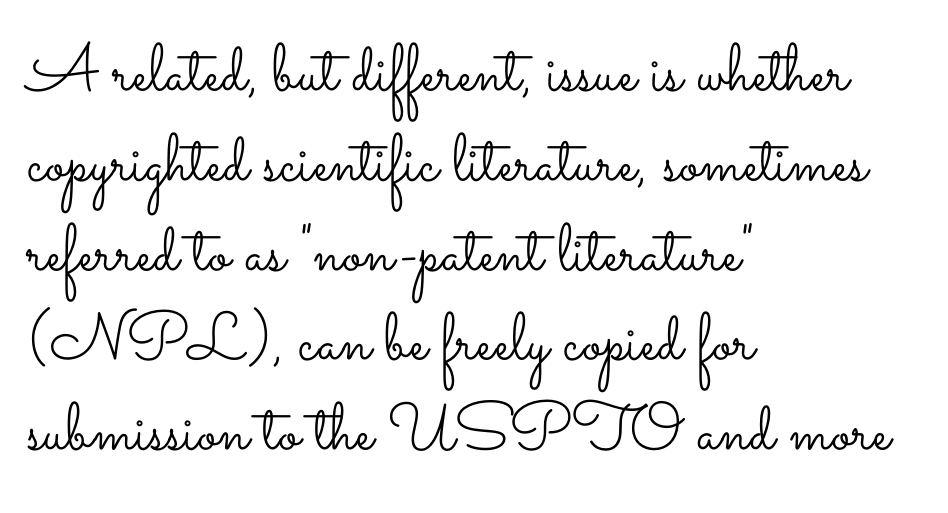
Descender tails drop into unmarked territory. The lines are quadded left. Unbolded letterforms with no extra heft. Proportional: the letters do not fall into vertical columns.
